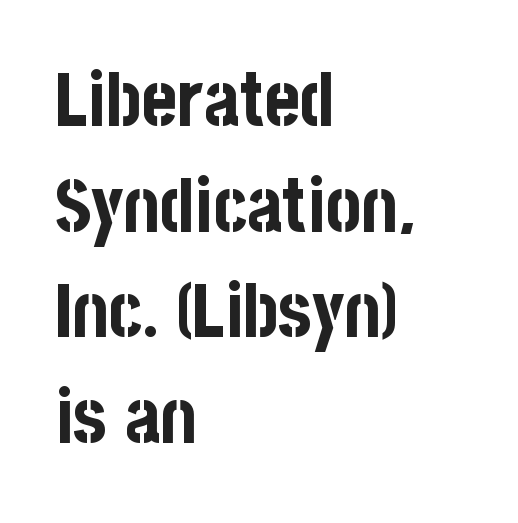
{"serif": "no", "italic": "no", "bold": "yes", "weight": "bold", "width": "condensed", "stroke_contrast": "low", "x_height": "large", "monospaced": "no", "underline": "no", "align": "left", "line_spacing": "normal", "line_spacing_ratio": 1.41, "letter_spacing": "normal", "letter_spacing_em": 0.0, "glyph_px": 75}
